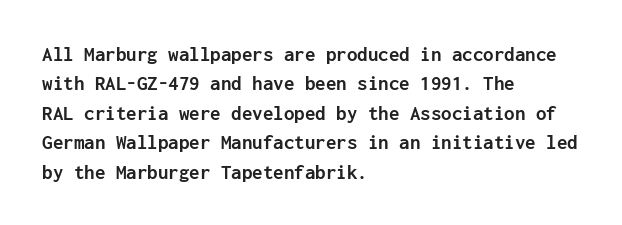
Q: Is the text bold? A: Yes.
Q: Is the text italic (slanted)? A: No, it is upright.
Q: Is the text underlined? A: No.
Q: How is the paragraph aligned? A: Left-aligned.
Q: Is the spacing between letters normal or unusually wide? A: Normal.
Q: Is the spacing between lines tight, normal or loose? A: Normal.
